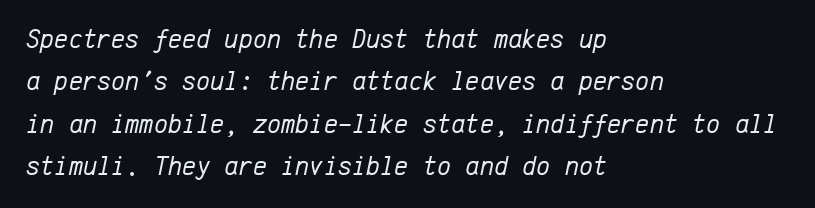
Q: Is the text bold? A: No.
Q: Is the text italic (slanted)? A: Yes, it leans right by about 12 degrees.
Q: Is the text underlined? A: No.
Q: How is the paragraph aligned? A: Left-aligned.
Q: Is the spacing between letters normal or unusually wide? A: Normal.
Q: Is the spacing between lines tight, normal or loose? A: Normal.
